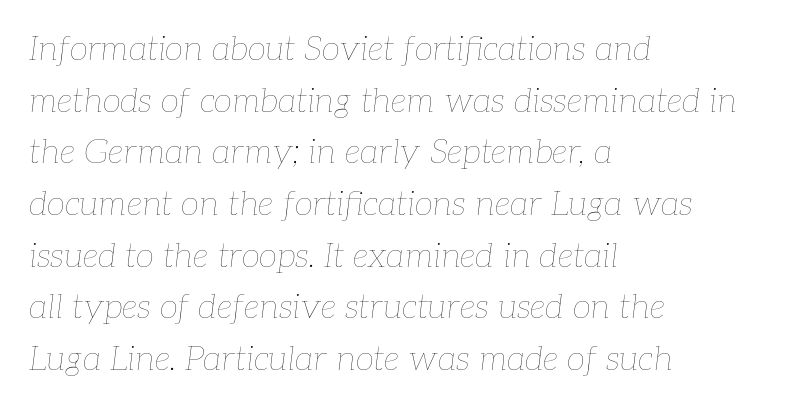
Q: Is the text bold? A: No.
Q: Is the text italic (slanted)? A: Yes, it leans right by about 7 degrees.
Q: Is the text underlined? A: No.
Q: How is the paragraph aligned? A: Left-aligned.
Q: Is the spacing between letters normal or unusually wide? A: Normal.
Q: Is the spacing between lines tight, normal or loose? A: Normal.
Q: Width (condensed, normal, or wide)? A: Normal.
Q: Stroke contrast? A: Low.
Q: x-height? A: Medium.
Q: Monospaced? A: No.
